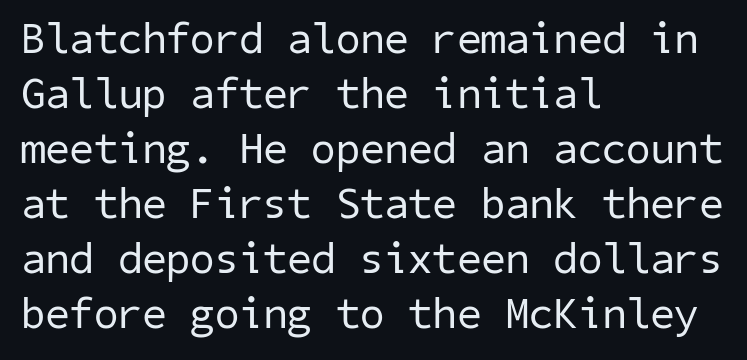
{"serif": "no", "bold": "no", "weight": "regular", "width": "normal", "stroke_contrast": "low", "x_height": "medium", "underline": "no", "align": "left", "line_spacing": "normal", "line_spacing_ratio": 1.25, "letter_spacing": "normal", "letter_spacing_em": 0.0, "glyph_px": 44}
